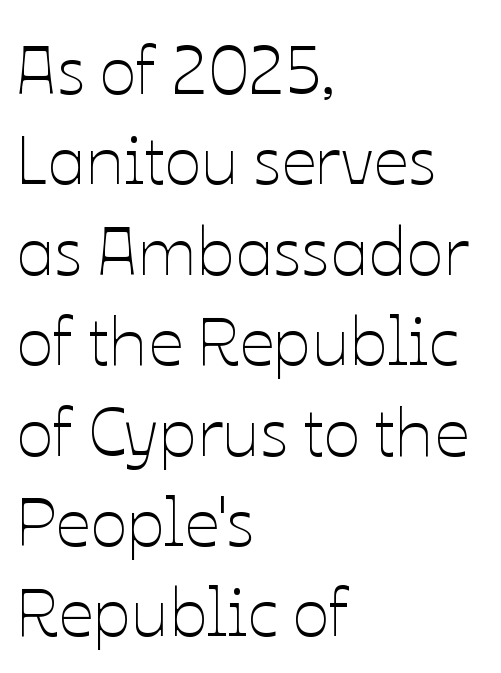
The letters advance in unequal steps, a hallmark of proportional type. Italic? Not at all — the glyphs are vertical. A typesetter would call this leading conventional body-copy spacing. Vertical stems look standard width or narrower in stroke.
